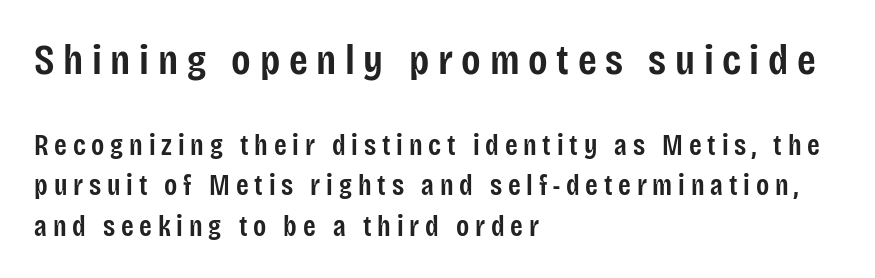
Q: Is the text bold? A: Semi-bold.
Q: Is the text italic (slanted)? A: No, it is upright.
Q: Is the typeface a serif or a sans-serif typeface? A: Sans-serif.
Q: Is the text underlined? A: No.
Q: How is the paragraph aligned? A: Left-aligned.
Q: Is the spacing between letters normal or unusually wide? A: Unusually wide.
Q: Is the spacing between lines tight, normal or loose? A: Normal.
Q: Which block of text is set in a larger size, the first (top) or the second (bottom)? A: The first (top) one.
Q: Width (condensed, normal, or wide)? A: Condensed.
Q: Stroke contrast? A: Low.
Q: x-height? A: Large.
Q: Monospaced? A: No.
